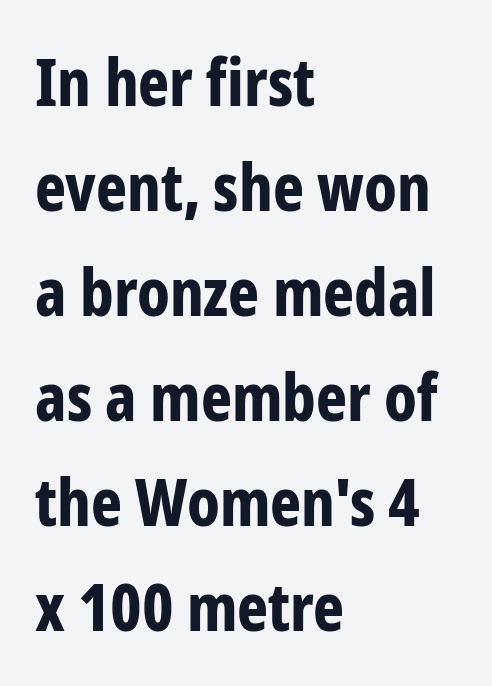
A normal amount of white space separates one row of letters from the next. No italicization has been applied; the sample stays upright. Regarding serifs, this sample does without them. The words here are not underlined. This sample has the flowing, uneven cadence of proportional lettering.
